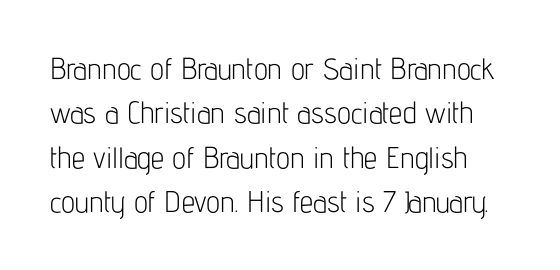
The image shows 30 px light, condensed sans-serif type, upright; set normal line spacing (1.48x), normal letter spacing, not underlined; low stroke contrast and a medium x-height.
